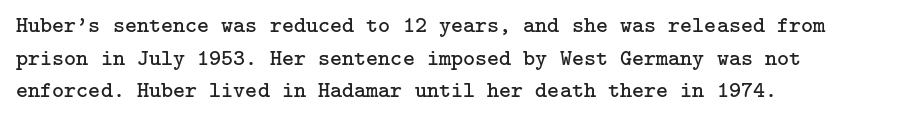
{"italic": "no", "bold": "no", "underline": "no", "align": "left", "line_spacing": "normal", "line_spacing_ratio": 1.42, "letter_spacing": "normal", "letter_spacing_em": 0.0, "glyph_px": 23}
